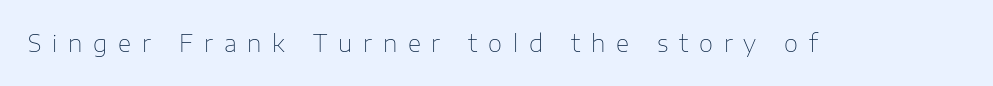
Q: Is the text bold? A: No.
Q: Is the text italic (slanted)? A: No, it is upright.
Q: Is the text underlined? A: No.
Q: Is the spacing between letters normal or unusually wide? A: Unusually wide.
